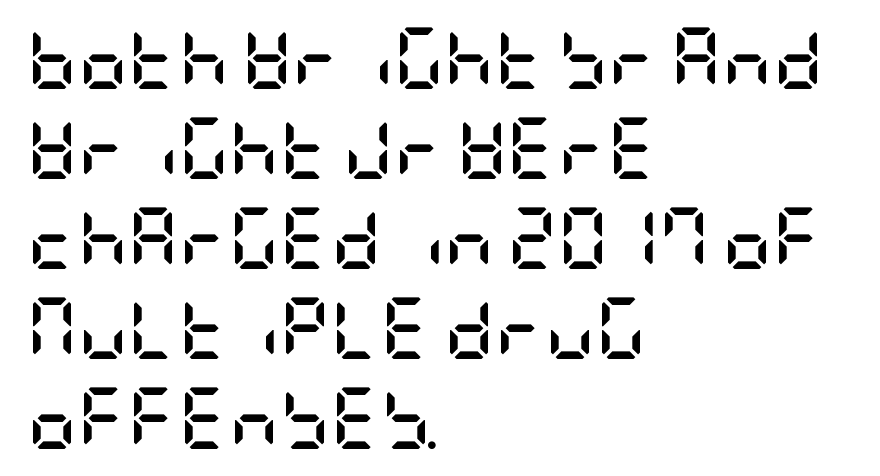
The image shows 62 px semibold, condensed sans-serif type, upright; set left-aligned, normal line spacing (1.45x), normal letter spacing, not underlined; low stroke contrast and a large x-height.
